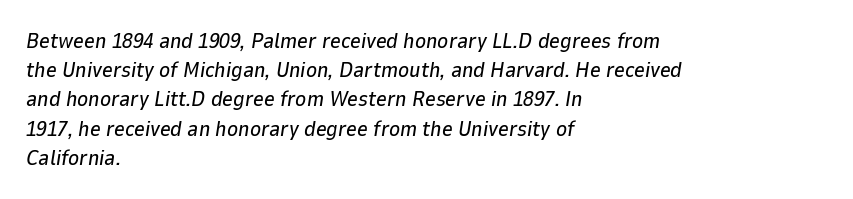
Q: Is the text italic (slanted)? A: Yes, it leans right by about 9 degrees.
Q: Is the text underlined? A: No.
Q: How is the paragraph aligned? A: Left-aligned.
Q: Is the spacing between letters normal or unusually wide? A: Normal.
Q: Is the spacing between lines tight, normal or loose? A: Normal.
